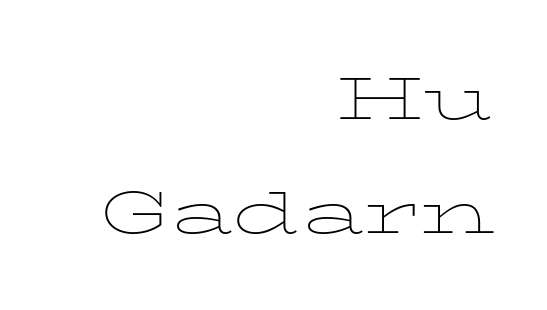
Ordinary non-slanted type is in use. The space directly below the letters is spotless. A flush-right, rag-left setting is used for this passage. Bold? No — there's no thickening of the strokes. The letterforms sit shoulder to shoulder at normal distance. These lines stand farther apart than default settings would place them.
